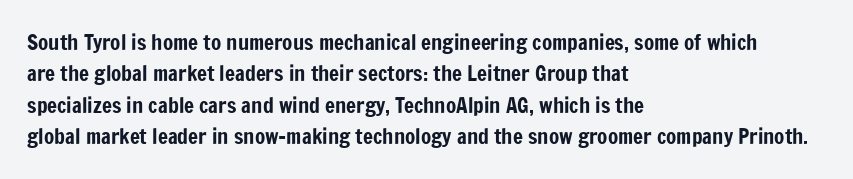
The image shows 21 px text type, upright; set left-aligned, normal line spacing (1.5x), normal letter spacing, not underlined.
